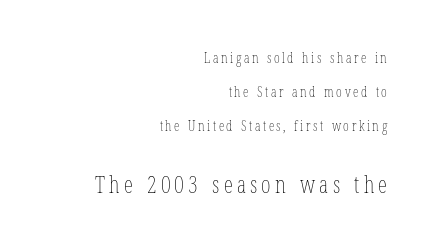
Q: Is the text bold? A: No.
Q: Is the text italic (slanted)? A: No, it is upright.
Q: Is the text underlined? A: No.
Q: How is the paragraph aligned? A: Right-aligned.
Q: Is the spacing between lines tight, normal or loose? A: Loose.
Q: Which block of text is set in a larger size, the first (top) or the second (bottom)? A: The second (bottom) one.
